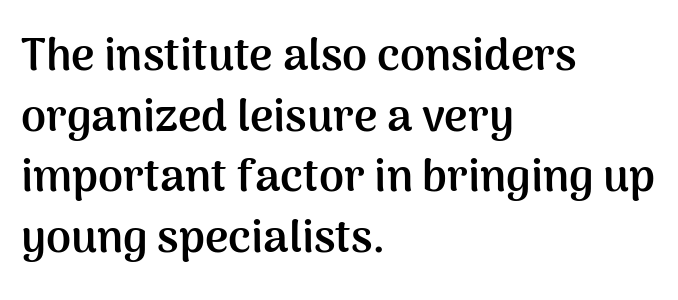
A full-strength bold gives these letters their thick strokes. Classification — sans serif. The lettering holds an erect, upright posture throughout. The vertical gap from one line to the next is medium. Plain, unruled lines of type. The face used here is rendered with its standard letterfit.
